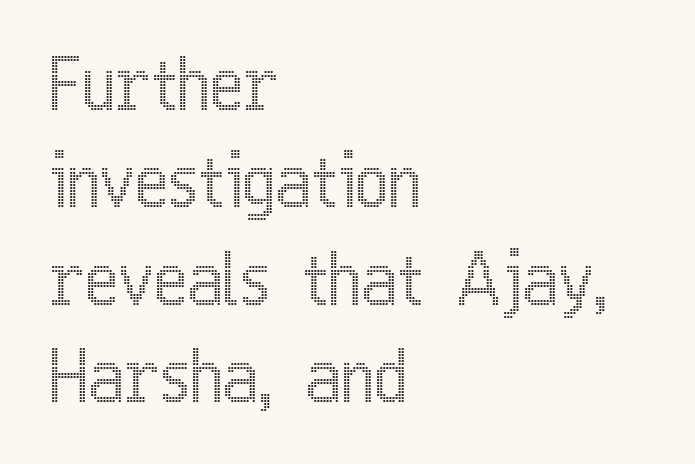
Quick note: not italic, upright. Which margin do the lines hug? The left one — the right edge is uneven. Does the leading feel generous? No, just average. Honestly, there is no underline to notice here at all. The tracking reads as untouched default to a designer's eye. Note the varied advance widths — an 'i' is clearly narrower than an 'm'.
